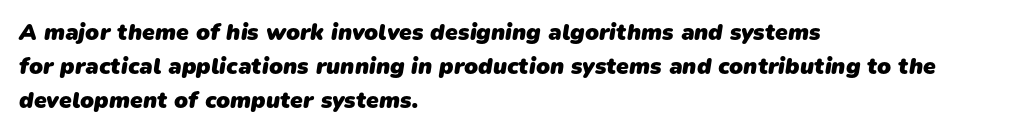
Normally led — the rows are evenly, conventionally spaced. In CSS terms this would be text-align: left. The passage shown is not underscored anywhere. The rendering keeps characters at their native spacing. The rendering uses a bold face; every stroke is thick and dark.
